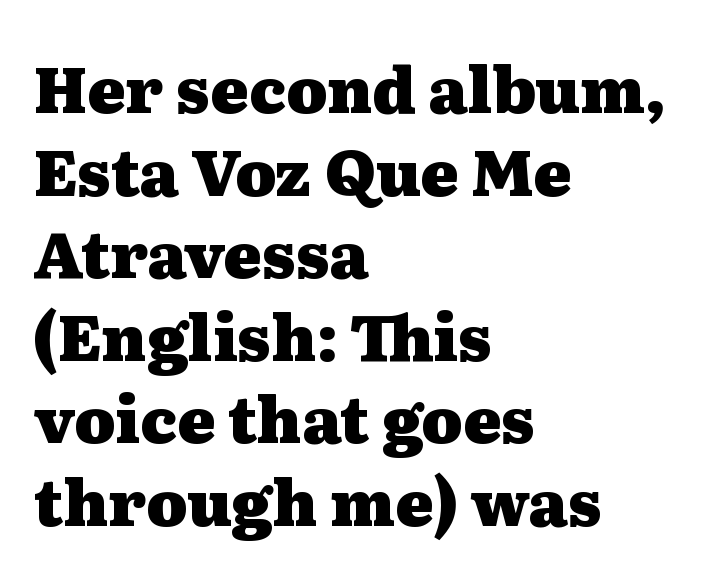
The image shows 63 px heavy, wide serif type, upright; set left-aligned, normal line spacing (1.31x), normal letter spacing, not underlined; medium stroke contrast and a medium x-height.
